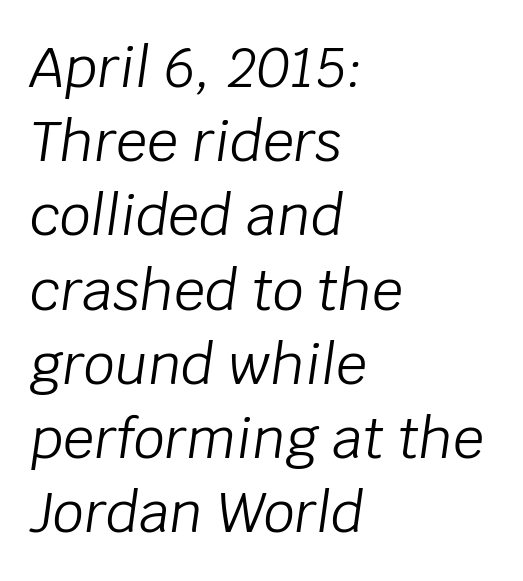
{"italic": "yes", "lean": "right", "slant_degrees": 8, "bold": "no", "weight": "light", "width": "normal", "stroke_contrast": "low", "x_height": "large", "monospaced": "no", "underline": "no", "align": "left", "line_spacing": "normal", "line_spacing_ratio": 1.35, "letter_spacing": "normal", "letter_spacing_em": 0.0, "glyph_px": 55}
